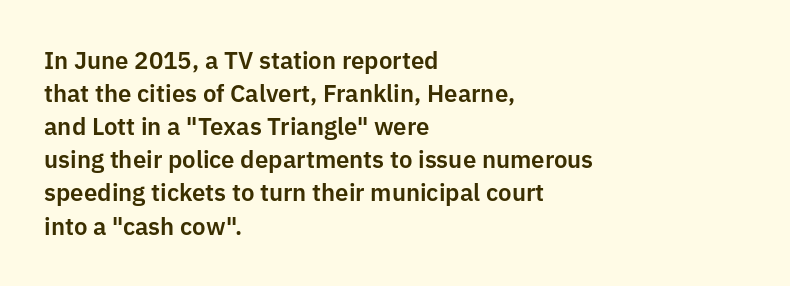
{"italic": "no", "underline": "no", "align": "left", "line_spacing": "normal", "line_spacing_ratio": 1.38, "letter_spacing": "normal", "letter_spacing_em": 0.0, "glyph_px": 24}
